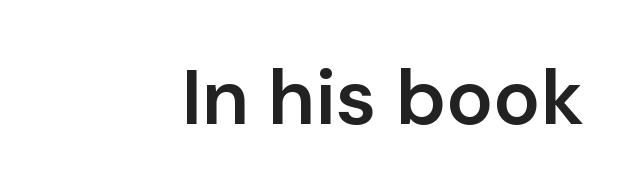
The rendering uses natural spacing where letterforms have individual widths. These lines were composed using upright roman letters. Letterform terminals end flat and unadorned throughout the passage. The type is set solid horizontally, with unmodified tracking. Has an underline been added? It has not. Casual observation: everything's shoved over to the right.
